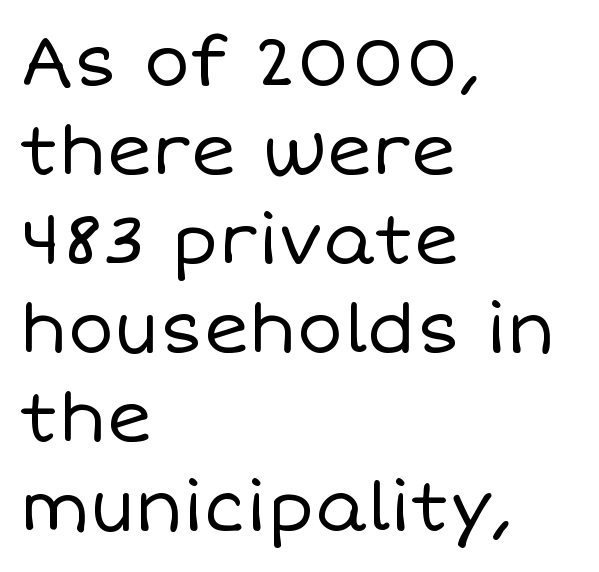
The image shows 69 px regular-weight type, upright; set left-aligned, normal line spacing (1.29x), normal letter spacing, not underlined; low stroke contrast and a large x-height.
